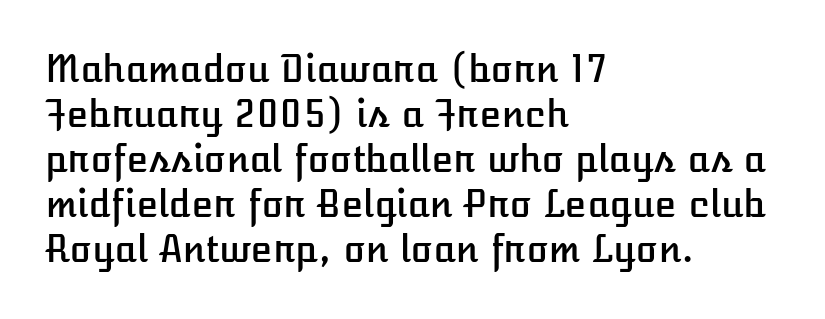
Q: Is the text italic (slanted)? A: No, it is upright.
Q: Is the text underlined? A: No.
Q: How is the paragraph aligned? A: Left-aligned.
Q: Is the spacing between letters normal or unusually wide? A: Normal.
Q: Is the spacing between lines tight, normal or loose? A: Normal.
Q: Width (condensed, normal, or wide)? A: Normal.
Q: Stroke contrast? A: Low.
Q: x-height? A: Medium.
Q: Monospaced? A: No.
